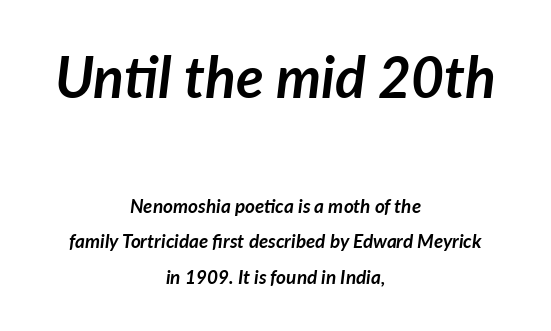
The image shows 57 px semibold type, italic (leaning right); set centered, line spacing 1.88x, normal letter spacing, not underlined; the first (top) block is 3.0x larger; low stroke contrast and a medium x-height.
